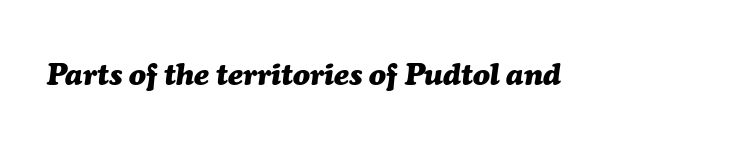
The image shows 31 px heavy type, italic (leaning right); set normal letter spacing, not underlined; medium stroke contrast and a medium x-height.
